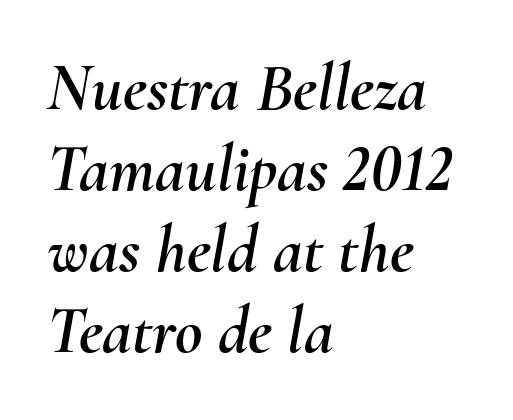
{"italic": "yes", "lean": "right", "slant_degrees": 10, "width": "normal", "stroke_contrast": "medium", "x_height": "small", "monospaced": "no", "underline": "no", "align": "left", "line_spacing_ratio": 1.21, "letter_spacing": "normal", "letter_spacing_em": 0.0, "glyph_px": 67}
